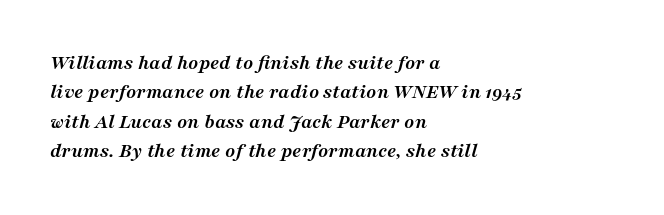
Q: Is the text bold? A: Yes.
Q: Is the text italic (slanted)? A: Yes, it leans right by about 16 degrees.
Q: Is the text underlined? A: No.
Q: How is the paragraph aligned? A: Left-aligned.
Q: Is the spacing between letters normal or unusually wide? A: Normal.
Q: Is the spacing between lines tight, normal or loose? A: Normal.
